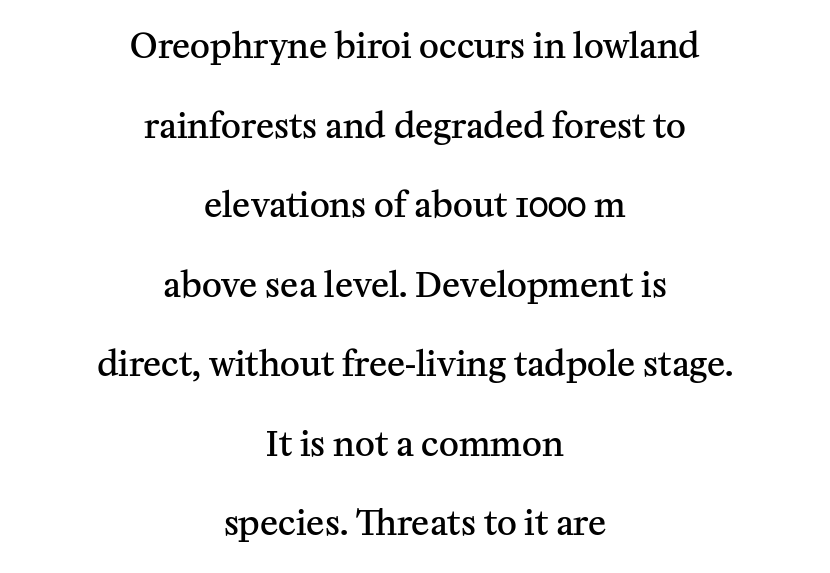
The image shows 34 px semibold serif type, upright; set centered, loose line spacing (2.34x), normal letter spacing, not underlined; medium stroke contrast and a medium x-height.
